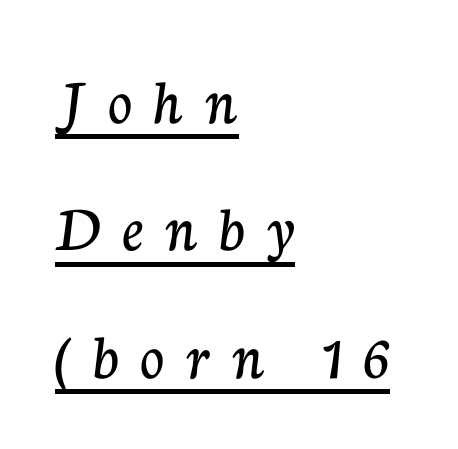
{"serif": "yes", "width": "normal", "stroke_contrast": "low", "x_height": "medium", "monospaced": "no", "underline": "yes", "align": "left", "line_spacing": "loose", "line_spacing_ratio": 1.93, "letter_spacing": "wide", "letter_spacing_em": 0.34, "glyph_px": 66}
